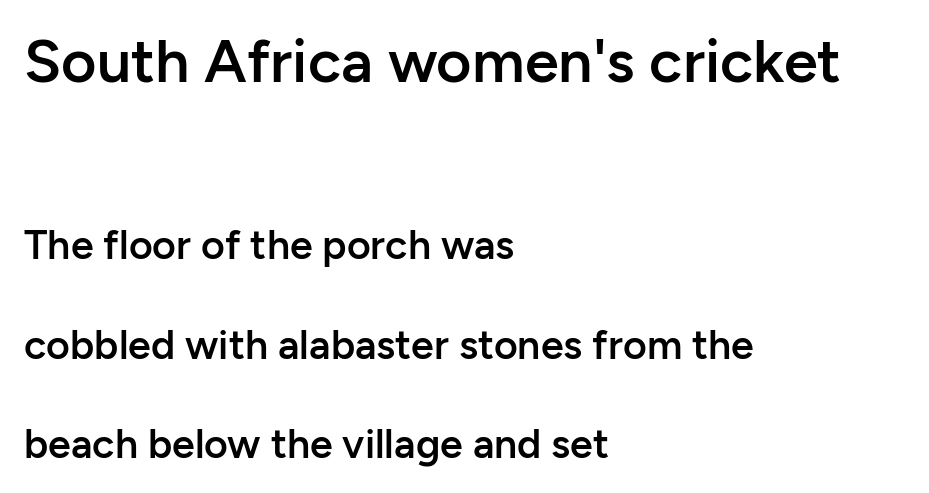
The image shows 61 px semibold sans-serif type, upright; set left-aligned, loose line spacing (2.42x), normal letter spacing, not underlined; the first (top) block is 1.49x larger; low stroke contrast and a medium x-height.
